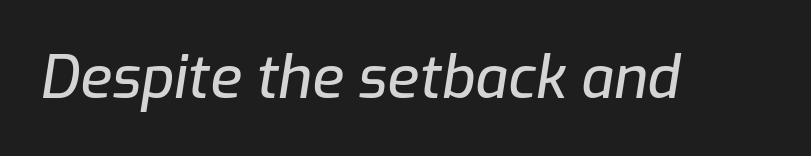
The image shows 58 px text type, italic (leaning right); set normal letter spacing, not underlined; low stroke contrast and a medium x-height.
